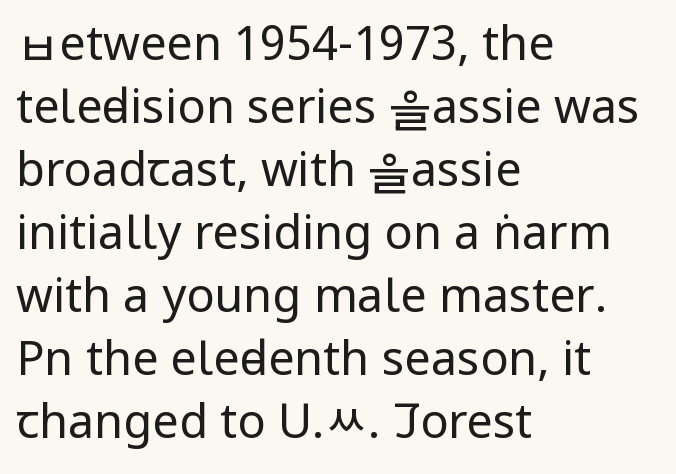
{"serif": "no", "italic": "no", "bold": "no", "weight": "regular", "width": "condensed", "stroke_contrast": "low", "x_height": "large", "monospaced": "no", "underline": "no", "align": "left", "line_spacing": "normal", "line_spacing_ratio": 1.34, "letter_spacing": "normal", "letter_spacing_em": 0.0, "glyph_px": 47}
